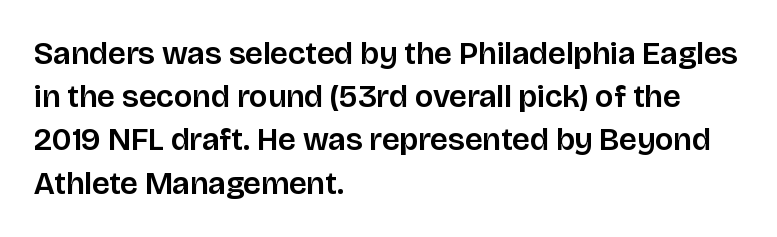
Q: Is the text italic (slanted)? A: No, it is upright.
Q: Is the typeface a serif or a sans-serif typeface? A: Sans-serif.
Q: Is the text underlined? A: No.
Q: How is the paragraph aligned? A: Left-aligned.
Q: Is the spacing between letters normal or unusually wide? A: Normal.
Q: Is the spacing between lines tight, normal or loose? A: Normal.
Q: Width (condensed, normal, or wide)? A: Normal.
Q: Stroke contrast? A: Low.
Q: x-height? A: Large.
Q: Monospaced? A: No.
